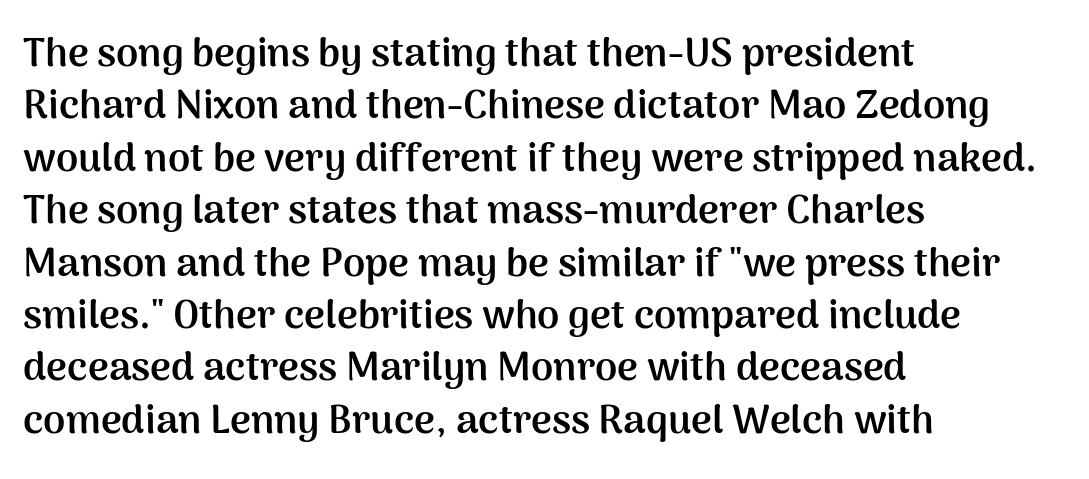
Q: Is the text bold? A: Yes.
Q: Is the text italic (slanted)? A: No, it is upright.
Q: Is the typeface a serif or a sans-serif typeface? A: Sans-serif.
Q: Is the text underlined? A: No.
Q: How is the paragraph aligned? A: Left-aligned.
Q: Is the spacing between letters normal or unusually wide? A: Normal.
Q: Is the spacing between lines tight, normal or loose? A: Normal.
Q: Width (condensed, normal, or wide)? A: Normal.
Q: Stroke contrast? A: Medium.
Q: x-height? A: Medium.
Q: Monospaced? A: No.
